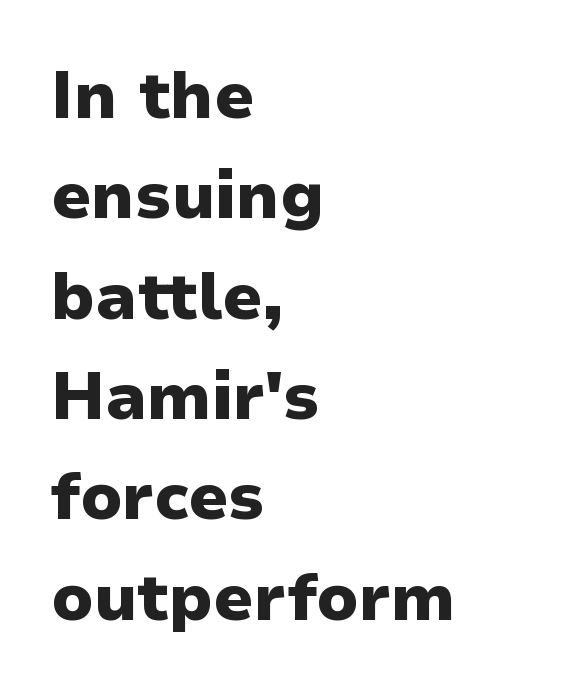
Q: Is the text bold? A: Yes.
Q: Is the text italic (slanted)? A: No, it is upright.
Q: Is the typeface a serif or a sans-serif typeface? A: Sans-serif.
Q: Is the text underlined? A: No.
Q: How is the paragraph aligned? A: Left-aligned.
Q: Is the spacing between letters normal or unusually wide? A: Normal.
Q: Is the spacing between lines tight, normal or loose? A: Normal.
Q: Width (condensed, normal, or wide)? A: Normal.
Q: Stroke contrast? A: Low.
Q: x-height? A: Medium.
Q: Monospaced? A: No.
